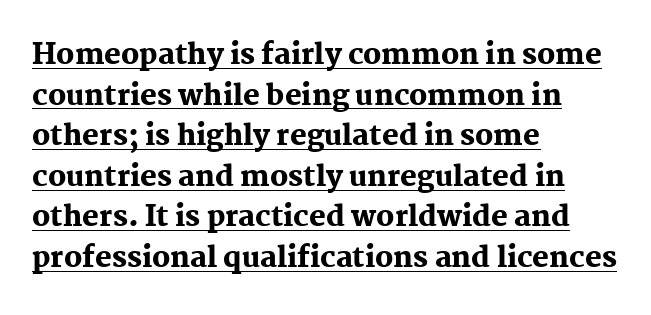
Q: Is the text bold? A: Yes.
Q: Is the text italic (slanted)? A: No, it is upright.
Q: Is the typeface a serif or a sans-serif typeface? A: Serif.
Q: Is the text underlined? A: Yes.
Q: How is the paragraph aligned? A: Left-aligned.
Q: Is the spacing between letters normal or unusually wide? A: Normal.
Q: Is the spacing between lines tight, normal or loose? A: Normal.
Q: Width (condensed, normal, or wide)? A: Normal.
Q: Stroke contrast? A: Medium.
Q: x-height? A: Medium.
Q: Monospaced? A: No.
